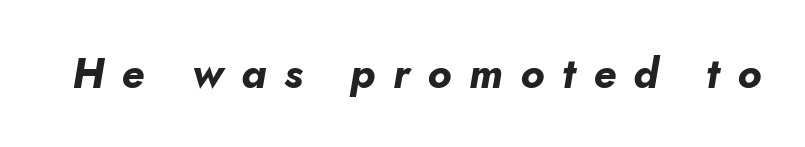
The image shows 42 px bold type, italic (leaning right); set unusually wide letter spacing (+0.42 em), not underlined; low stroke contrast and a small x-height.
